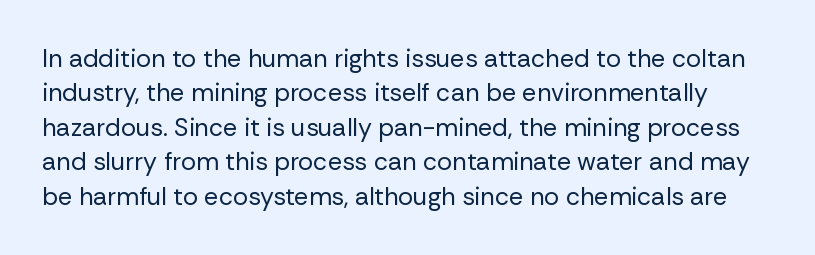
Posture: vertical. Students, note that the glyphs here touch the page at normal intervals. The line-height multiplier appears to be the usual default. Type without underlining.
